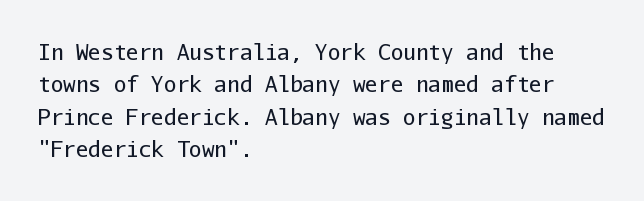
Q: Is the text bold? A: No.
Q: Is the text italic (slanted)? A: No, it is upright.
Q: Is the text underlined? A: No.
Q: How is the paragraph aligned? A: Left-aligned.
Q: Is the spacing between letters normal or unusually wide? A: Normal.
Q: Is the spacing between lines tight, normal or loose? A: Normal.
